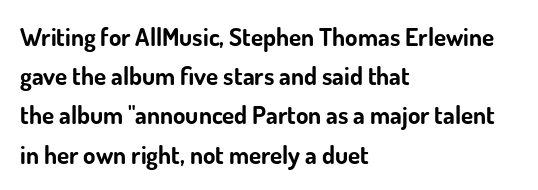
There is no visible air inserted between adjacent glyphs. This sample is left-justified, so line endings fall wherever the words run out. Normally led — the rows are evenly, conventionally spaced. The lettering holds an erect, upright posture throughout.
